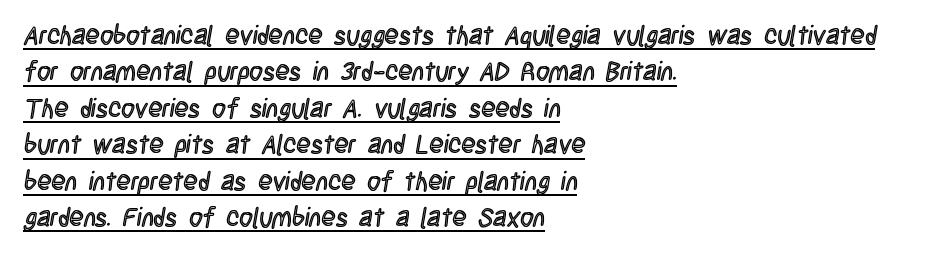
Descenders here cross a horizontal rule under the line. There is no visible air inserted between adjacent glyphs. Caption: multi-line text, flush left, ragged right. In terms of leading, this rendering sits right in the middle.
